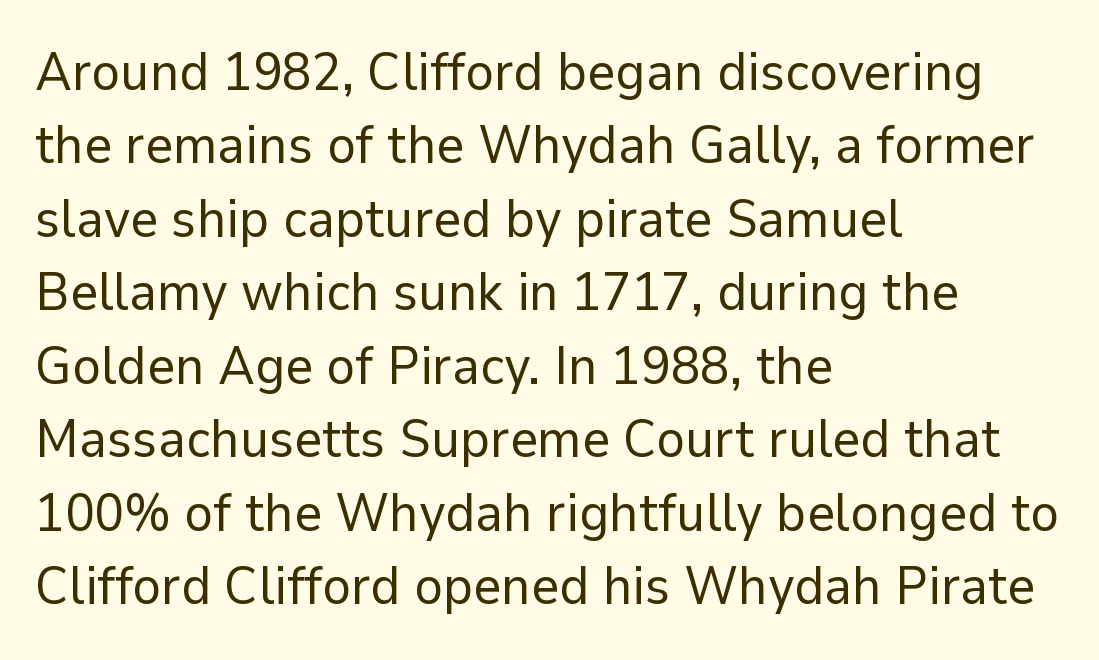
Q: Is the text bold? A: No.
Q: Is the text italic (slanted)? A: No, it is upright.
Q: Is the typeface a serif or a sans-serif typeface? A: Sans-serif.
Q: Is the text underlined? A: No.
Q: How is the paragraph aligned? A: Left-aligned.
Q: Is the spacing between letters normal or unusually wide? A: Normal.
Q: Is the spacing between lines tight, normal or loose? A: Normal.
Q: Width (condensed, normal, or wide)? A: Normal.
Q: Stroke contrast? A: Low.
Q: x-height? A: Medium.
Q: Monospaced? A: No.
